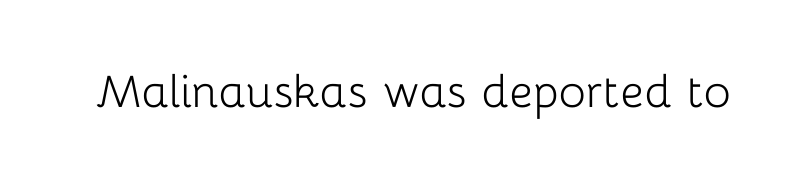
Q: Is the text bold? A: No.
Q: Is the text italic (slanted)? A: No, it is upright.
Q: Is the typeface a serif or a sans-serif typeface? A: Sans-serif.
Q: Is the text underlined? A: No.
Q: Is the spacing between letters normal or unusually wide? A: Normal.
Q: Width (condensed, normal, or wide)? A: Normal.
Q: Stroke contrast? A: Low.
Q: x-height? A: Medium.
Q: Monospaced? A: No.
